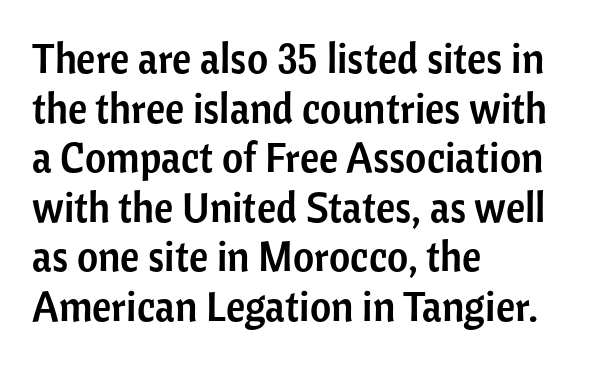
The letters advance in unequal steps, a hallmark of proportional type. Unlike italic type, these characters show no tilt at all. Compared with a centered layout, this one pins lines to the left instead. Classification — sans serif. The tracking reads as untouched default to a designer's eye.
